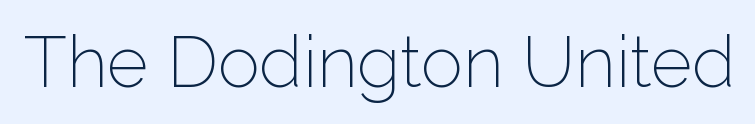
Q: Is the text bold? A: No.
Q: Is the text italic (slanted)? A: No, it is upright.
Q: Is the typeface a serif or a sans-serif typeface? A: Sans-serif.
Q: Is the text underlined? A: No.
Q: Is the spacing between letters normal or unusually wide? A: Normal.
Q: Width (condensed, normal, or wide)? A: Normal.
Q: Stroke contrast? A: Low.
Q: x-height? A: Medium.
Q: Monospaced? A: No.
